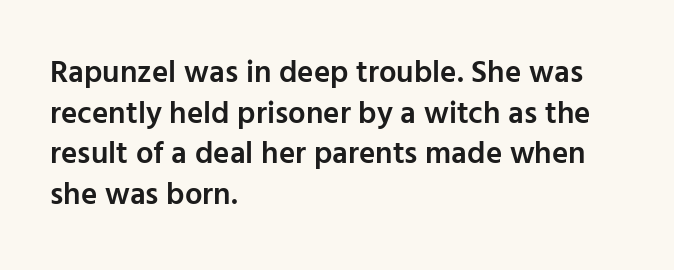
The lines are quadded left. If you measured baseline to baseline, you'd find a middling distance. Posture: straight, roman, zero tilt. Unlike a traditional serif, this face leaves its strokes unadorned.
